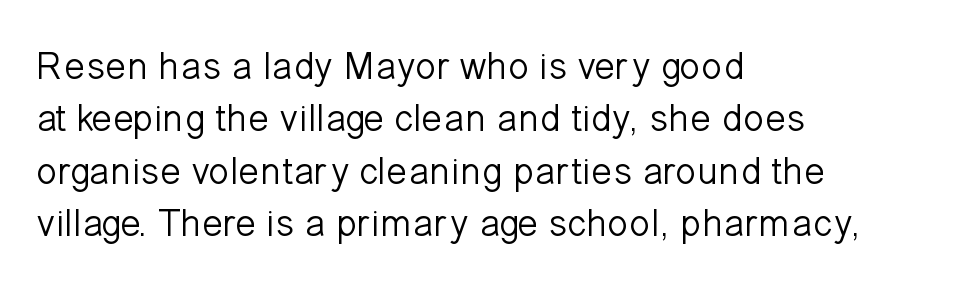
The image shows 39 px light sans-serif type, upright; set left-aligned, normal line spacing (1.34x), normal letter spacing, not underlined; low stroke contrast and a medium x-height.
